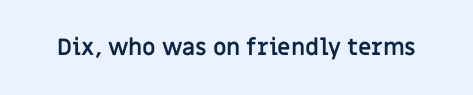
Notice how thick the strokes are: this is what a full bold looks like. In terms of letterspacing, this is plain default setting. The specimen omits any rule beneath the text block's lines. The lettering stays uniformly vertical, giving the passage a roman look.
